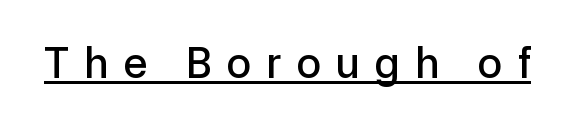
Glance below the letters and you will spot a drawn line. Posture: straight, roman, zero tilt. Is this a fixed-width face? No — the glyphs have proportional, varying widths. Is this a sans? Yes — the strokes have no serifs. Each word looks stretched out because of the extra space between its letters.
